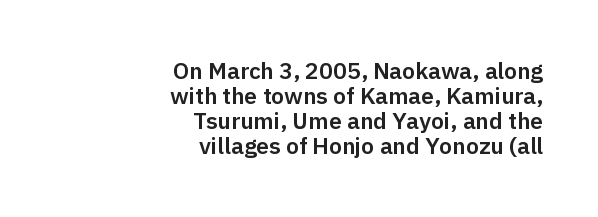
The image shows 23 px text type, upright; set right-aligned, tight line spacing (1.09x), normal letter spacing, not underlined.
